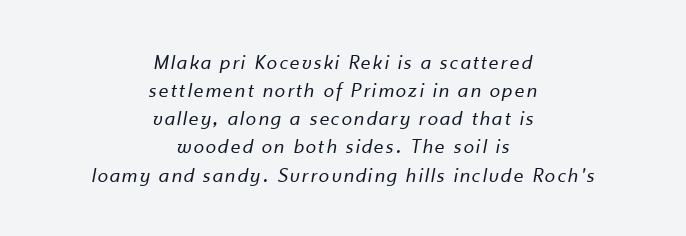
{"italic": "yes", "lean": "right", "slant_degrees": 10, "bold": "no", "underline": "no", "align": "center", "line_spacing": "normal", "line_spacing_ratio": 1.34, "glyph_px": 21}
